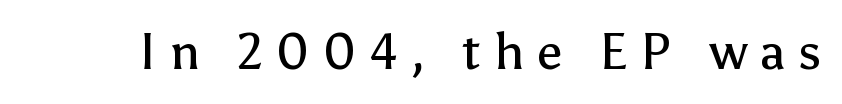
The image shows 50 px regular-weight sans-serif type, upright; set unusually wide letter spacing (+0.26 em), not underlined; low stroke contrast and a medium x-height.
